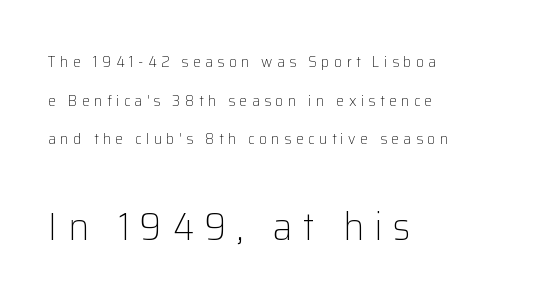
{"serif": "no", "italic": "no", "bold": "no", "weight": "light", "width": "normal", "stroke_contrast": "low", "x_height": "medium", "monospaced": "no", "underline": "no", "align": "left", "line_spacing": "loose", "line_spacing_ratio": 2.42, "letter_spacing": "wide", "letter_spacing_em": 0.27, "larger_block": "second", "size_ratio": 2.44, "glyph_px": 39}
